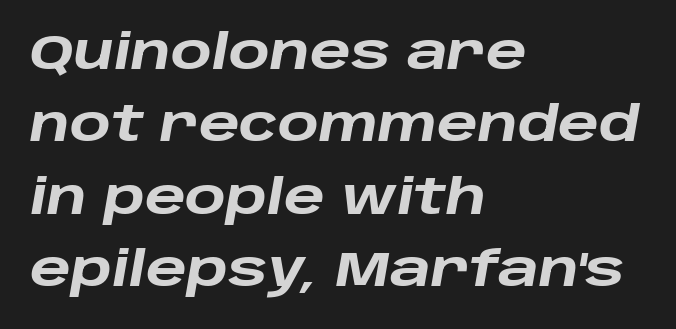
The axis of the letterforms is tilted away from vertical. Is this a fixed-width face? No — the glyphs have proportional, varying widths. These lines carry a lot of weight — the face is fully bold. Words float on clear page, feet unadorned. There is no visible air inserted between adjacent glyphs. How would I describe the line gaps? Plain and ordinary.
